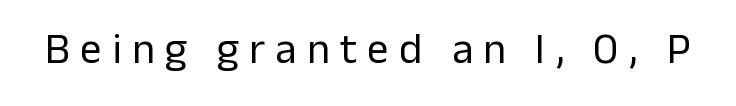
{"serif": "no", "italic": "no", "bold": "no", "weight": "regular", "width": "normal", "stroke_contrast": "low", "x_height": "medium", "monospaced": "no", "underline": "no", "letter_spacing": "wide", "letter_spacing_em": 0.24, "glyph_px": 43}
